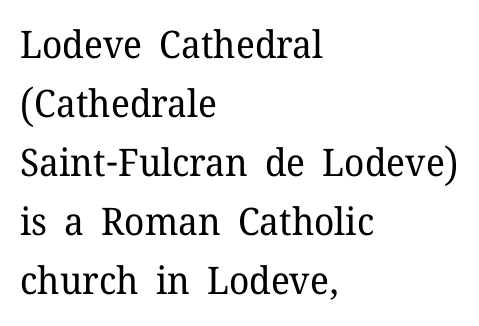
The image shows 38 px regular-weight serif type, upright; set left-aligned, normal line spacing (1.55x), normal letter spacing, not underlined; low stroke contrast and a medium x-height.
